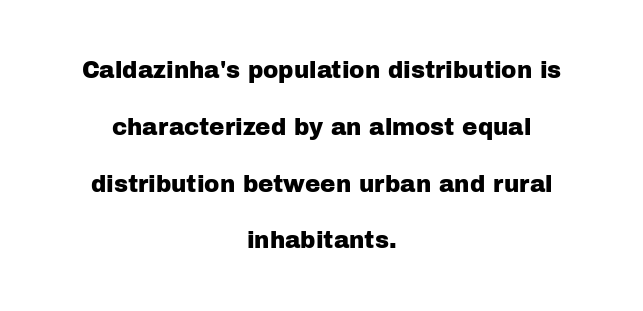
The image shows 23 px text type, upright; set centered, loose line spacing (2.47x), normal letter spacing, not underlined.
